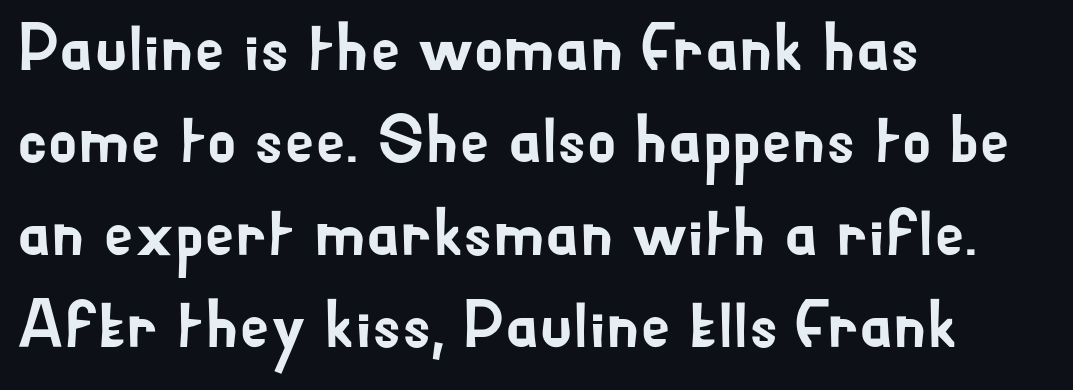
{"serif": "no", "italic": "no", "width": "normal", "stroke_contrast": "low", "x_height": "small", "monospaced": "no", "underline": "no", "align": "left", "line_spacing": "normal", "line_spacing_ratio": 1.38, "letter_spacing": "normal", "letter_spacing_em": 0.0, "glyph_px": 67}
